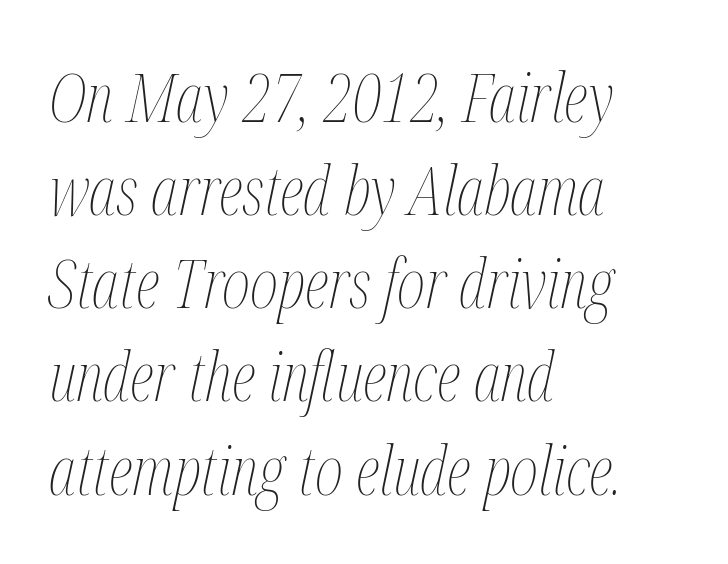
{"italic": "yes", "lean": "right", "slant_degrees": 12, "bold": "no", "weight": "thin", "width": "condensed", "stroke_contrast": "medium", "x_height": "medium", "monospaced": "no", "underline": "no", "align": "left", "line_spacing": "normal", "line_spacing_ratio": 1.37, "letter_spacing": "normal", "letter_spacing_em": 0.0, "glyph_px": 68}
